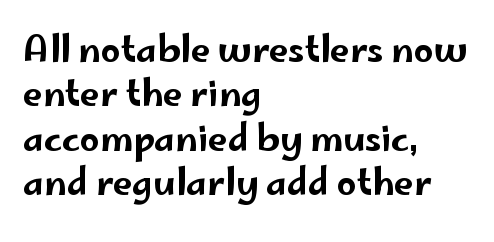
{"serif": "no", "italic": "no", "width": "wide", "stroke_contrast": "low", "x_height": "small", "monospaced": "no", "underline": "no", "align": "left", "line_spacing": "normal", "line_spacing_ratio": 1.27, "letter_spacing": "normal", "letter_spacing_em": 0.0, "glyph_px": 35}
